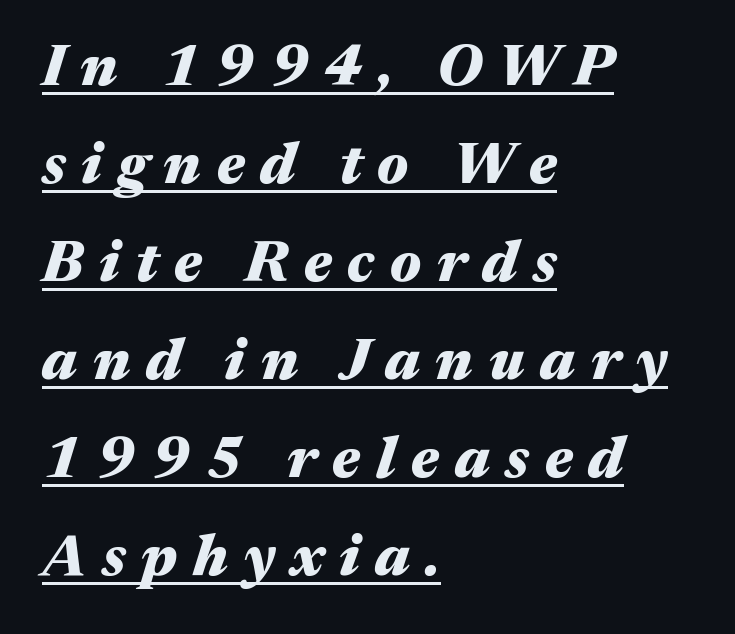
{"italic": "yes", "lean": "right", "slant_degrees": 17, "bold": "yes", "weight": "heavy", "width": "wide", "stroke_contrast": "medium", "x_height": "medium", "monospaced": "no", "underline": "yes", "align": "left", "line_spacing": "normal", "line_spacing_ratio": 1.69, "letter_spacing": "wide", "letter_spacing_em": 0.27, "glyph_px": 58}
